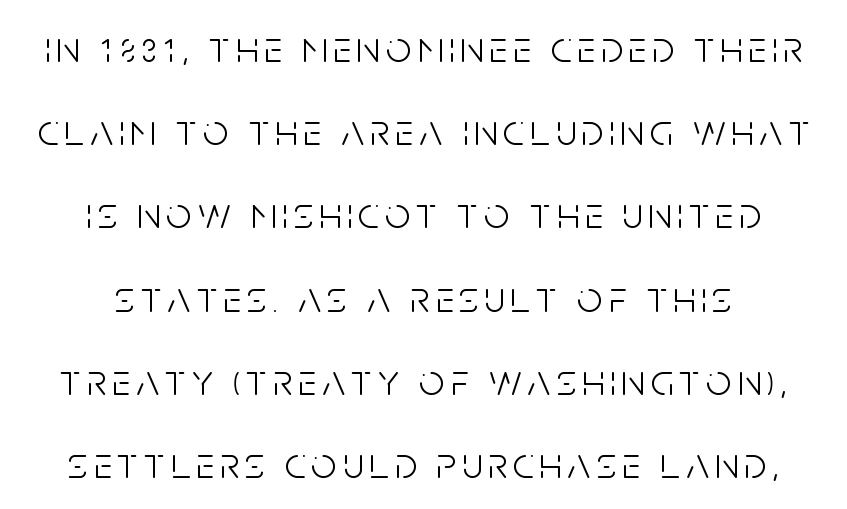
Q: Is the text bold? A: No.
Q: Is the text italic (slanted)? A: No, it is upright.
Q: Is the typeface a serif or a sans-serif typeface? A: Sans-serif.
Q: Is the text underlined? A: No.
Q: How is the paragraph aligned? A: Centered.
Q: Width (condensed, normal, or wide)? A: Condensed.
Q: Stroke contrast? A: Low.
Q: x-height? A: Large.
Q: Monospaced? A: No.
